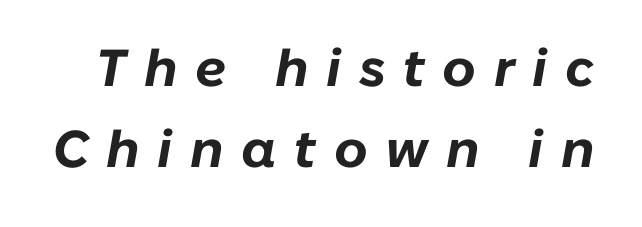
The image shows 52 px bold type, italic (leaning right); set normal line spacing (1.56x), unusually wide letter spacing (+0.34 em), not underlined; low stroke contrast and a medium x-height.
